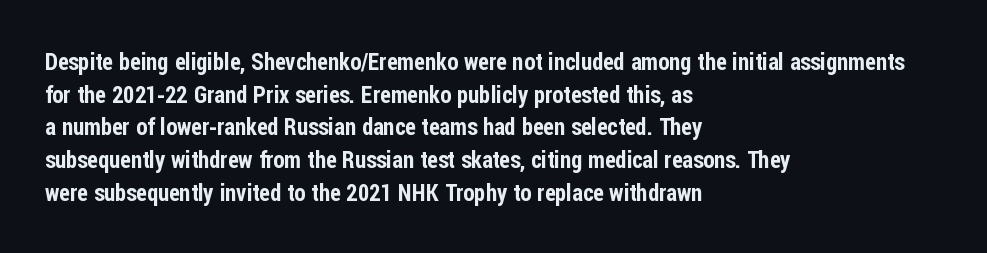
All the whitespace from short lines collects on the right. Standard letterfit; no display-style spreading of the glyphs. The area under the type is left untouched. Characters remain perfectly vertical along every line. If you measured baseline to baseline, you'd find a middling distance.
